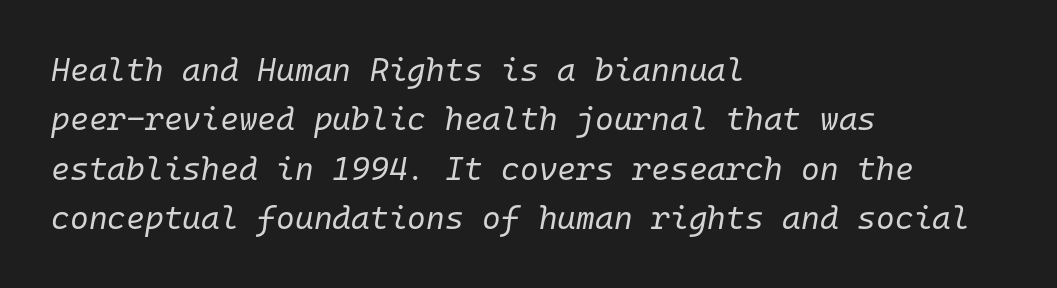
The image shows 32 px regular-weight type, italic (leaning right), monospaced; set left-aligned, normal line spacing (1.54x), normal letter spacing, not underlined; low stroke contrast and a medium x-height.
